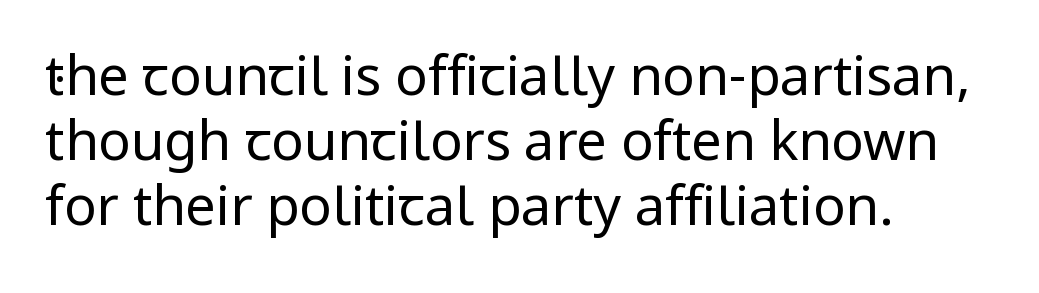
{"serif": "no", "italic": "no", "bold": "no", "weight": "regular", "width": "normal", "stroke_contrast": "low", "x_height": "medium", "monospaced": "no", "underline": "no", "align": "left", "line_spacing_ratio": 1.2, "letter_spacing": "normal", "letter_spacing_em": 0.0, "glyph_px": 54}
